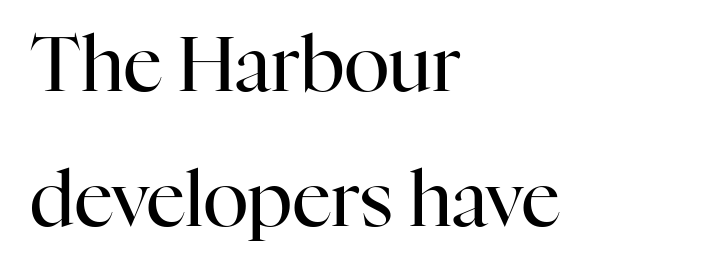
The foot of each line stays bare and open. Typeset ragged right — the left edge is the straight one. This sample uses plain, unmodified letter spacing. Posture: vertical. Each letter's strokes conclude with small projecting serifs.
